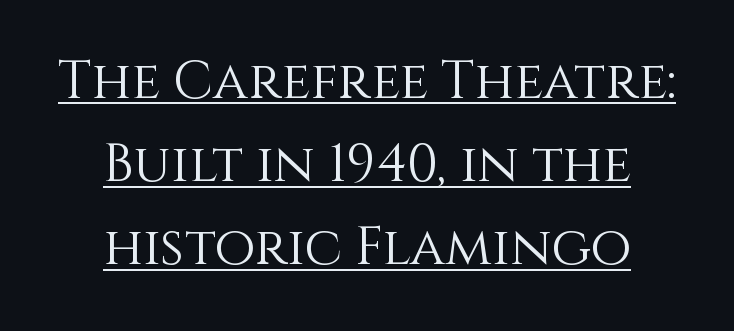
The image shows 53 px light type, upright; set centered, normal line spacing (1.57x), normal letter spacing, underlined; a large x-height.
